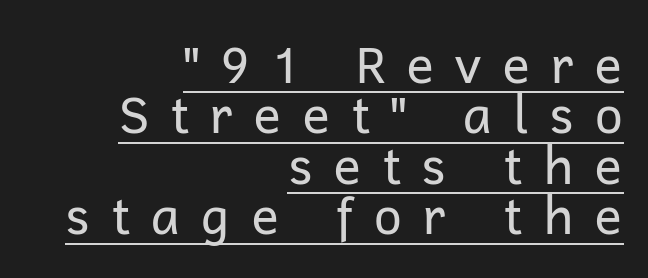
{"serif": "no", "italic": "no", "bold": "no", "weight": "regular", "width": "normal", "stroke_contrast": "low", "x_height": "medium", "monospaced": "no", "underline": "yes", "align": "right", "line_spacing": "tight", "line_spacing_ratio": 0.99, "letter_spacing": "wide", "letter_spacing_em": 0.38, "glyph_px": 51}
